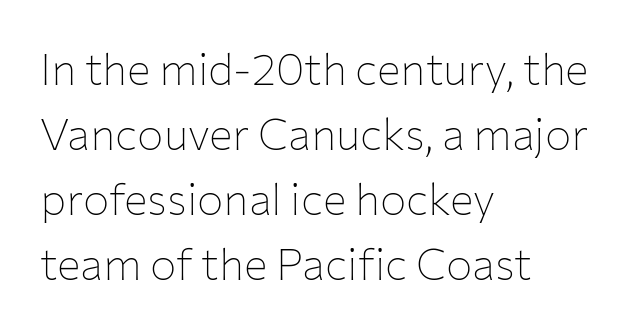
{"serif": "no", "italic": "no", "bold": "no", "weight": "thin", "width": "normal", "stroke_contrast": "low", "x_height": "medium", "monospaced": "no", "underline": "no", "align": "left", "line_spacing": "normal", "line_spacing_ratio": 1.48, "letter_spacing": "normal", "letter_spacing_em": 0.0, "glyph_px": 44}
